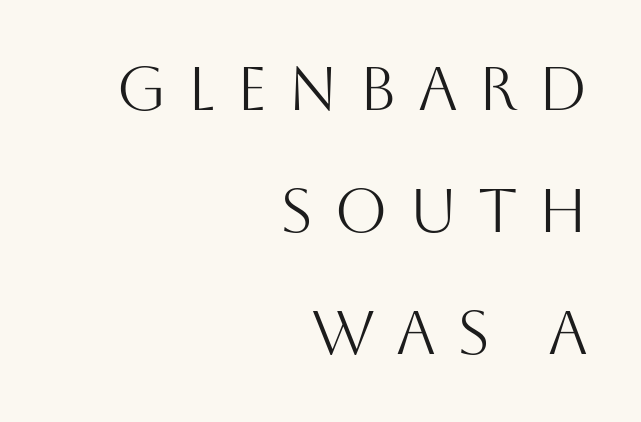
{"serif": "no", "italic": "no", "bold": "no", "weight": "light", "width": "normal", "stroke_contrast": "medium", "x_height": "large", "monospaced": "no", "underline": "no", "align": "right", "line_spacing": "loose", "line_spacing_ratio": 2.0, "letter_spacing": "wide", "letter_spacing_em": 0.34, "glyph_px": 61}
